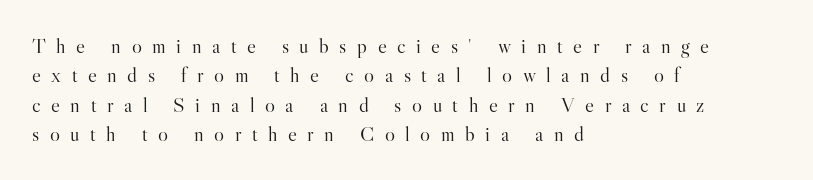
Caption: face not bold, strokes unweighted. Casual observation: everything's shoved over to the left. Vertical strokes here are truly vertical. Inter-character spacing is expanded well beyond the font's built-in metrics. Letters rest on an invisible, unmarked baseline.
